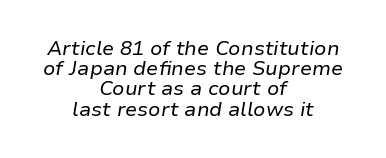
Visually the block forms a symmetrical silhouette, jagged on both flanks. The face used here is rendered with its standard letterfit. Quick note: interline space is minimal. Bare-footed words on every line. Caption: face not bold, strokes unweighted.
